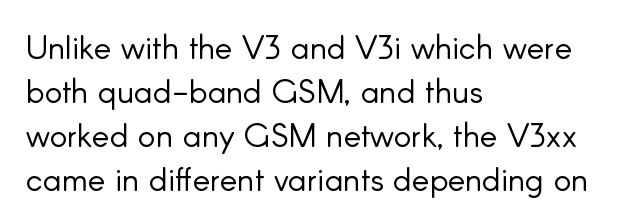
The image shows 33 px light sans-serif type, upright; set left-aligned, normal line spacing (1.33x), normal letter spacing, not underlined; low stroke contrast and a small x-height.
